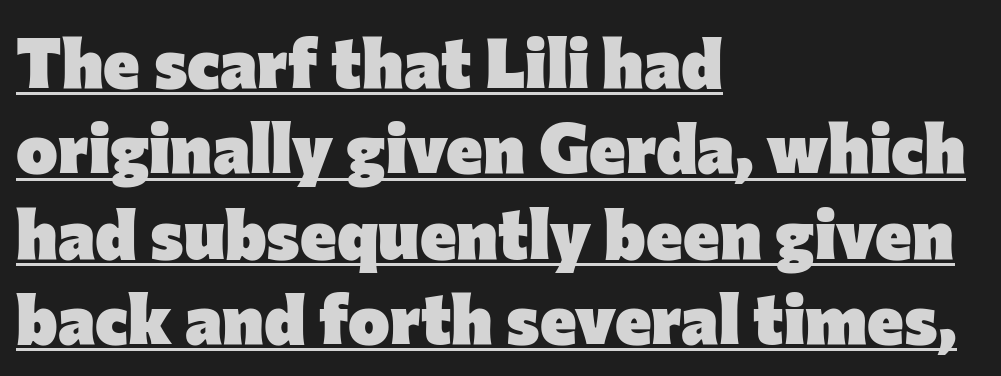
Q: Is the text bold? A: Yes.
Q: Is the text italic (slanted)? A: No, it is upright.
Q: Is the typeface a serif or a sans-serif typeface? A: Sans-serif.
Q: Is the text underlined? A: Yes.
Q: How is the paragraph aligned? A: Left-aligned.
Q: Is the spacing between letters normal or unusually wide? A: Normal.
Q: Width (condensed, normal, or wide)? A: Normal.
Q: Stroke contrast? A: Low.
Q: x-height? A: Medium.
Q: Monospaced? A: No.
